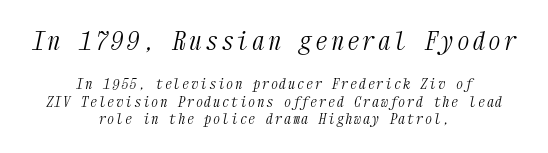
The image shows 25 px text type, italic (leaning right); set centered, line spacing 1.22x, not underlined; the first (top) block is 1.79x larger.
